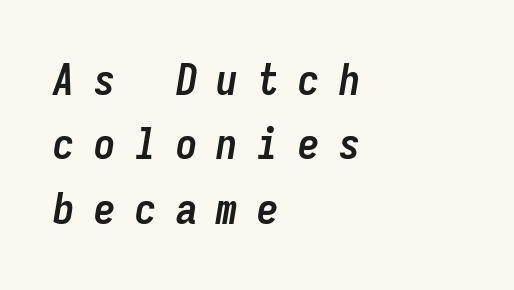
The image shows 43 px semibold, condensed type, italic (leaning right), monospaced; set left-aligned, normal line spacing (1.5x), unusually wide letter spacing (+0.45 em), not underlined; low stroke contrast and a medium x-height.
